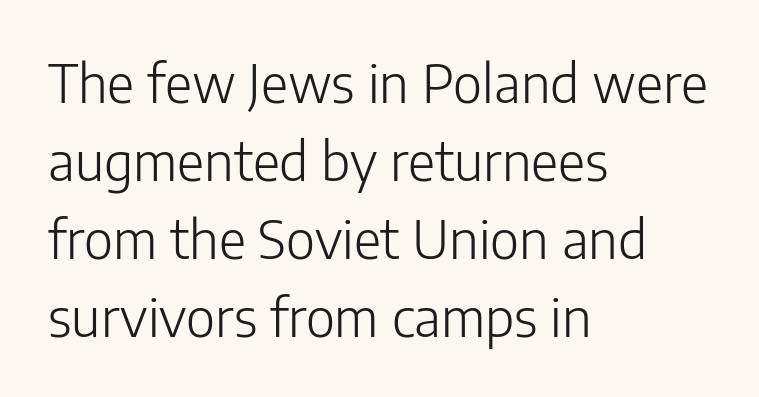
Note the varied advance widths — an 'i' is clearly narrower than an 'm'. The weight would be labelled regular, book, light, or lighter still. Horizontal alignment here is leftward, the default for most running prose. Underlining? Definitely not there. Compared with typical body copy, the letter spacing here is the same. The lettering stays uniformly vertical, giving the passage a roman look.
